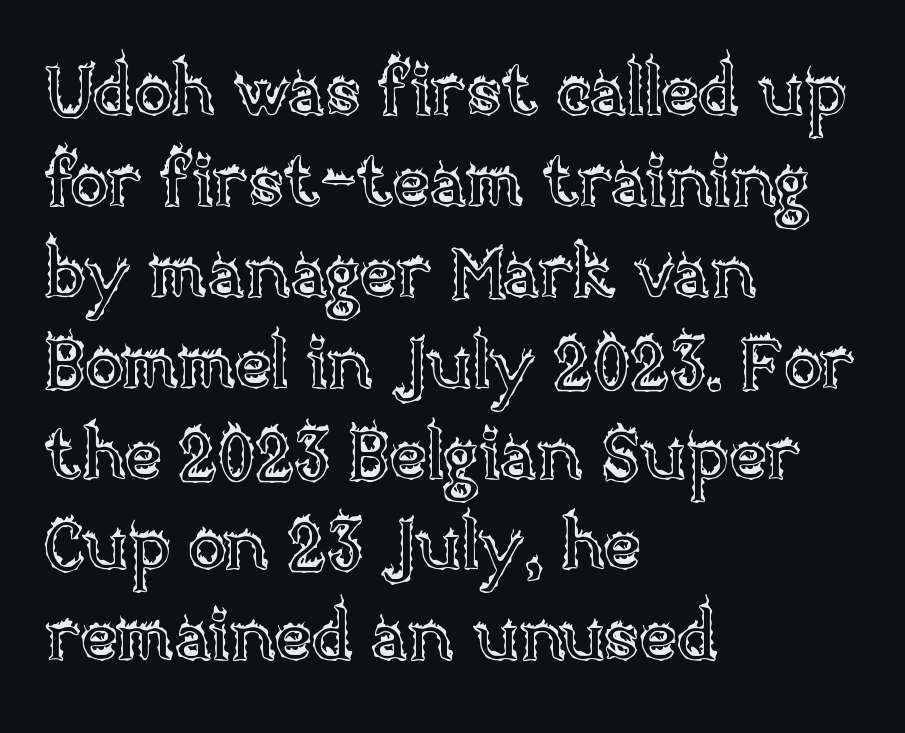
{"italic": "no", "width": "normal", "x_height": "large", "monospaced": "no", "underline": "no", "align": "left", "line_spacing": "normal", "line_spacing_ratio": 1.28, "letter_spacing": "normal", "letter_spacing_em": 0.0, "glyph_px": 71}
